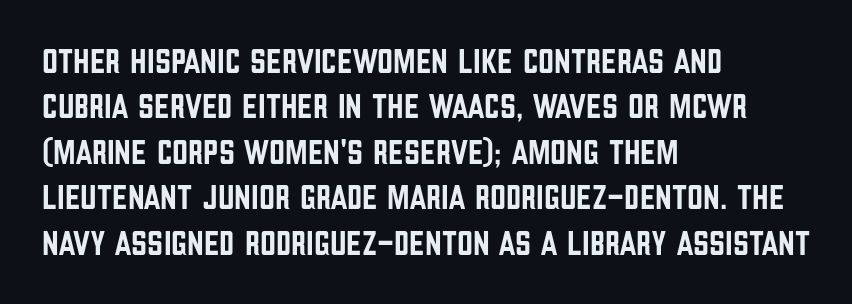
Line beginnings align vertically; line endings do not. Is there much room between lines? A standard amount, neither cramped nor airy. The letters stand upright; this is a roman face. This sample has the flowing, uneven cadence of proportional lettering. The face used here is rendered with its standard letterfit. Bare-footed words on every line.
